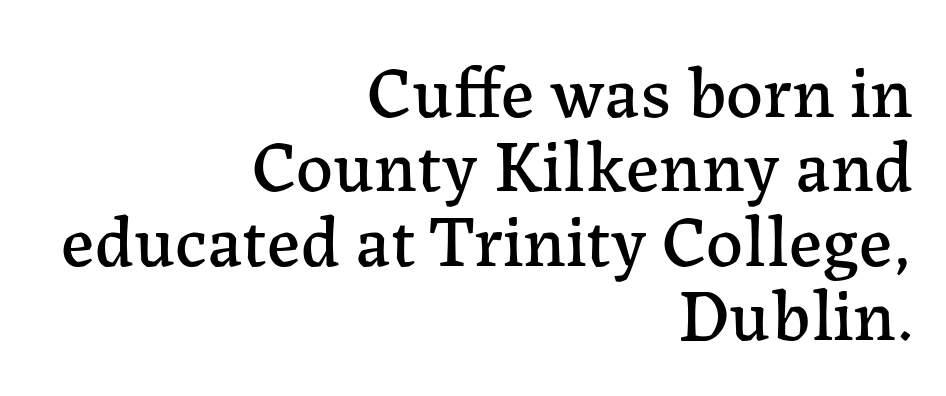
Q: Is the text italic (slanted)? A: No, it is upright.
Q: Is the typeface a serif or a sans-serif typeface? A: Serif.
Q: Is the text underlined? A: No.
Q: How is the paragraph aligned? A: Right-aligned.
Q: Is the spacing between letters normal or unusually wide? A: Normal.
Q: Is the spacing between lines tight, normal or loose? A: Tight.
Q: Width (condensed, normal, or wide)? A: Normal.
Q: Stroke contrast? A: Low.
Q: x-height? A: Medium.
Q: Monospaced? A: No.
